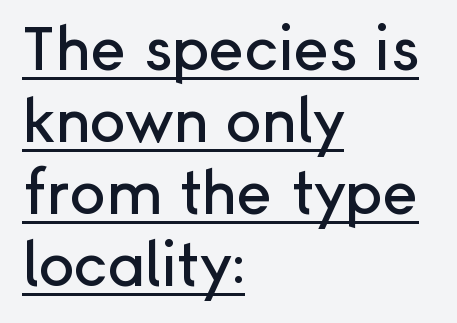
{"serif": "no", "italic": "no", "width": "normal", "stroke_contrast": "low", "x_height": "medium", "monospaced": "no", "underline": "yes", "align": "left", "line_spacing_ratio": 1.2, "letter_spacing": "normal", "letter_spacing_em": 0.0, "glyph_px": 60}
